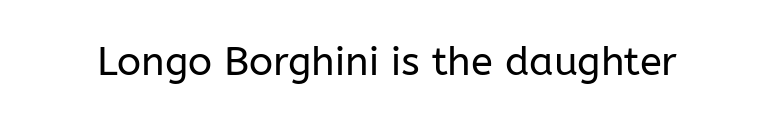
No italicization has been applied; the sample stays upright. The space directly below the letters is spotless. There is no visible air inserted between adjacent glyphs. Is this a heavy cut? Hardly; it is regular or lighter.
